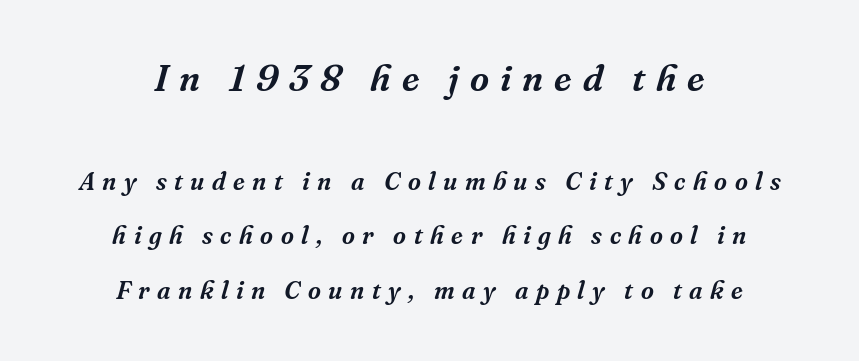
{"serif": "yes", "italic": "yes", "lean": "right", "slant_degrees": 16, "width": "normal", "stroke_contrast": "medium", "x_height": "medium", "monospaced": "no", "underline": "no", "align": "center", "line_spacing": "loose", "line_spacing_ratio": 2.19, "letter_spacing": "wide", "letter_spacing_em": 0.3, "larger_block": "first", "size_ratio": 1.48, "glyph_px": 37}
